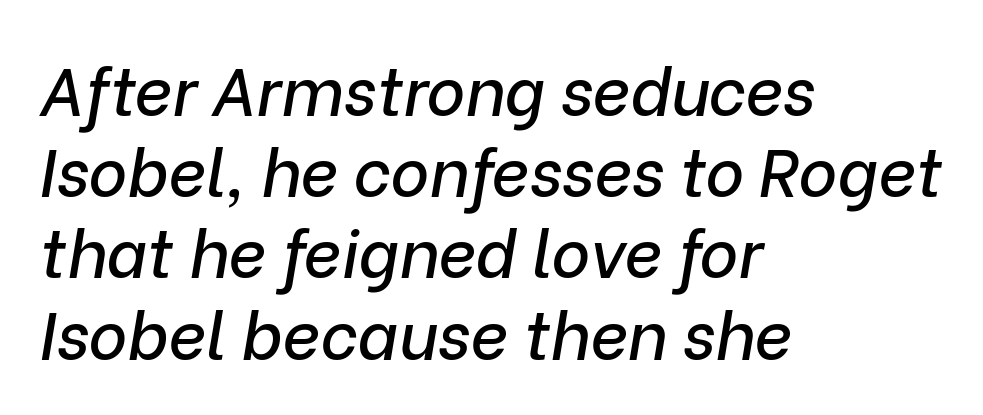
Rule under the text: the space is simply empty. Reading down the block, your eye returns to a fixed left position each line. How are the letters spaced? Ordinarily, with no added tracking. These lines were composed using italics. The passage shown is typed in a proportional face where columns would drift.
